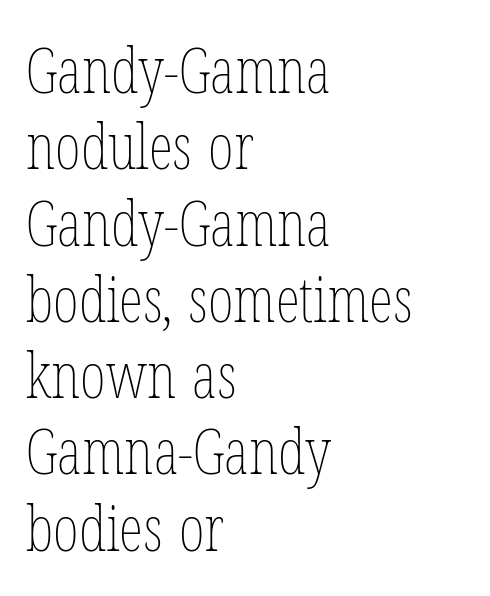
The image shows 62 px thin, condensed type, upright; set left-aligned, line spacing 1.23x, normal letter spacing, not underlined; low stroke contrast and a medium x-height.
